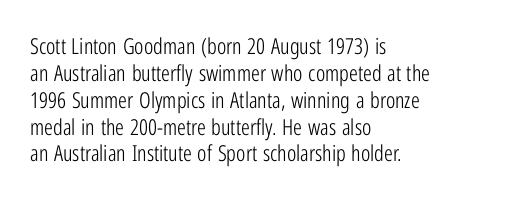
{"italic": "no", "bold": "no", "underline": "no", "align": "left", "line_spacing_ratio": 1.22, "letter_spacing": "normal", "letter_spacing_em": 0.0, "glyph_px": 22}
